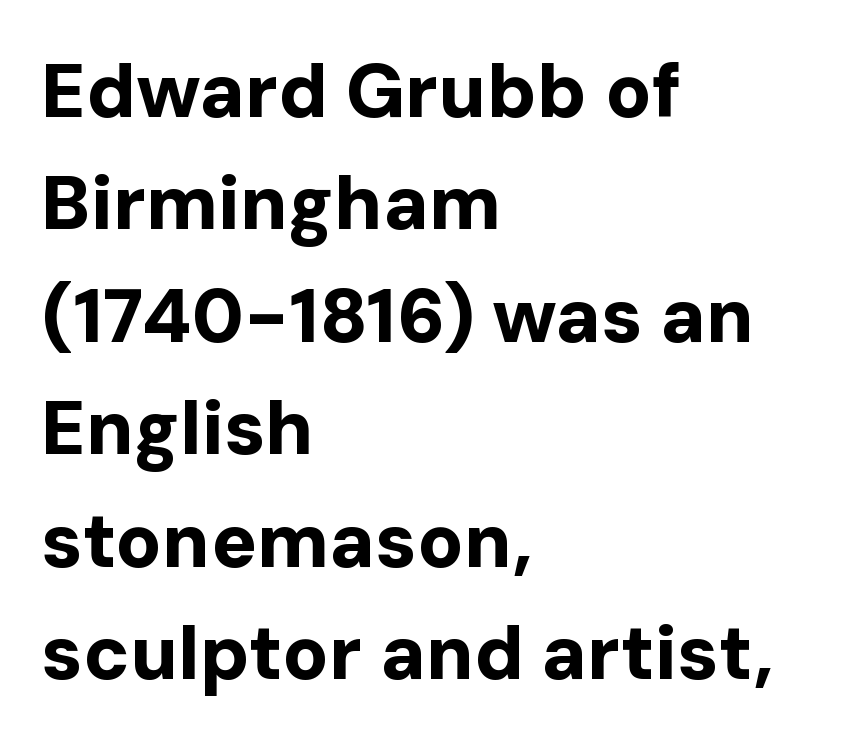
Letterform terminals end flat and unadorned throughout the passage. Does the weight exceed regular? Yes, all the way to bold. The text block is weighted toward the left margin, trailing off unevenly rightward. Regular leading. Looks like regular typesetting: each glyph gets only the width it needs.
